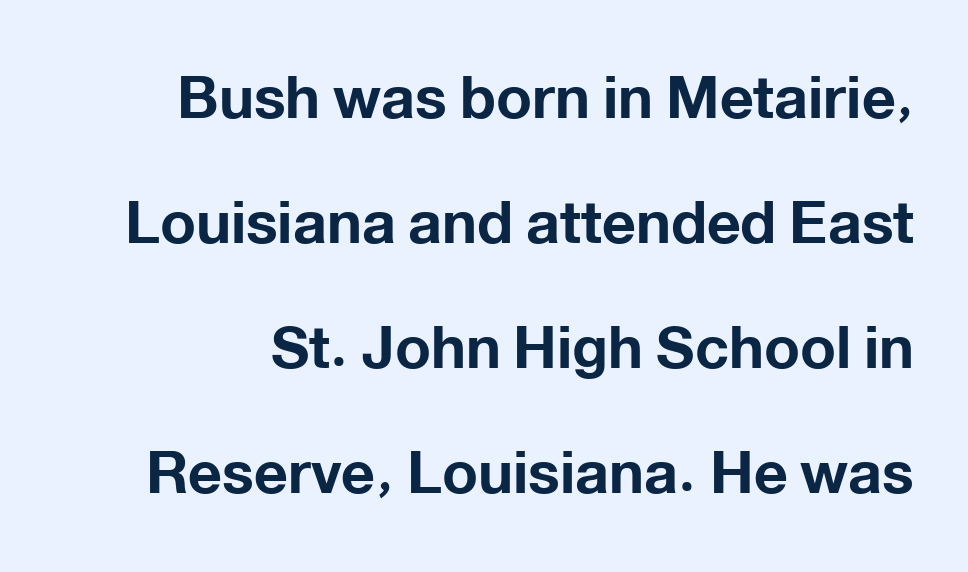
This sample uses a sans-serif face. The letters are bold, with thick, heavy strokes. Spacing verdict: proportional, widths tailored to each character. The typography opts for an upright posture over an oblique one. Has an underline been added? It has not. This sample trades compactness for vertical openness between lines.
